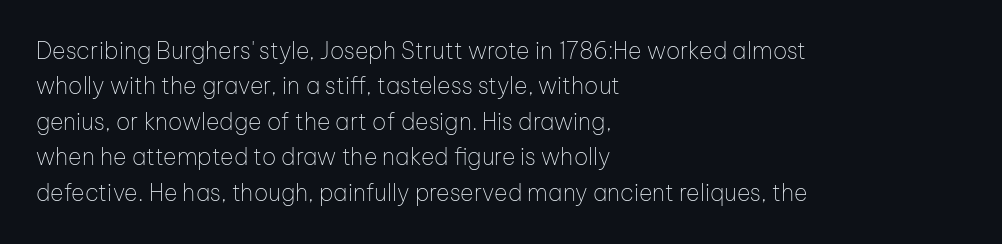
Q: Is the text bold? A: No.
Q: Is the text italic (slanted)? A: No, it is upright.
Q: Is the text underlined? A: No.
Q: How is the paragraph aligned? A: Left-aligned.
Q: Is the spacing between letters normal or unusually wide? A: Normal.
Q: Is the spacing between lines tight, normal or loose? A: Normal.
